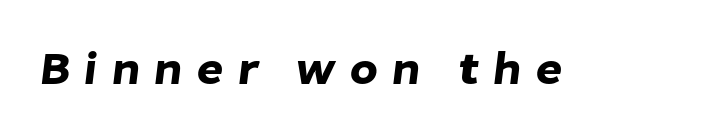
{"serif": "no", "width": "normal", "stroke_contrast": "low", "x_height": "medium", "monospaced": "no", "underline": "no", "letter_spacing": "wide", "letter_spacing_em": 0.29, "glyph_px": 46}
